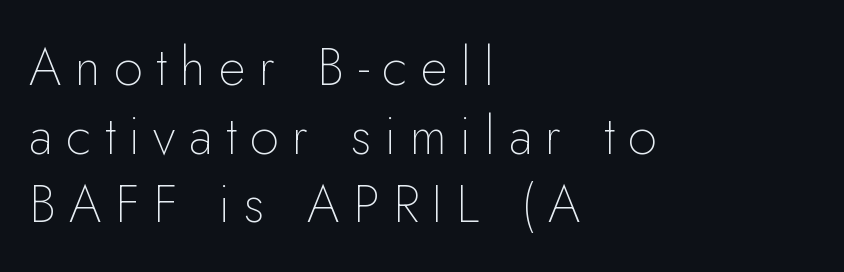
The image shows 52 px thin sans-serif type, upright; set left-aligned, normal line spacing (1.32x), unusually wide letter spacing (+0.26 em), not underlined; low stroke contrast and a small x-height.
